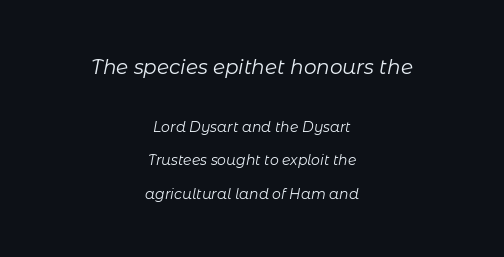
The typesetter chose a symmetrical, centered arrangement here. Stems and bowls with no extra thickness — not bold. Students, observe: this is what heavily led, spacious text looks like. The gap between lines stays unmarked. Tracking value appears to be zero — textbook default spacing. These lines were composed using italics.
